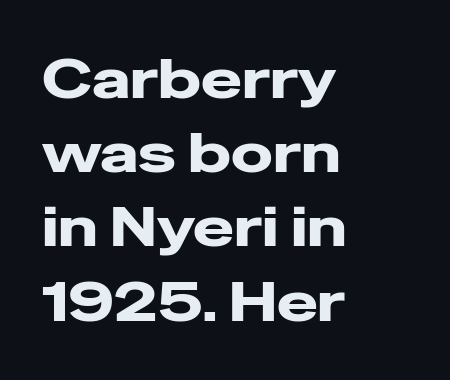
Where is the straight margin? On the left. Thick stems and heavy bowls — unmistakably bold. A typesetter would label this face a sans. Students, note that the glyphs here touch the page at normal intervals. Varying glyph widths throughout — classic text-font behaviour. Type without underlining.
